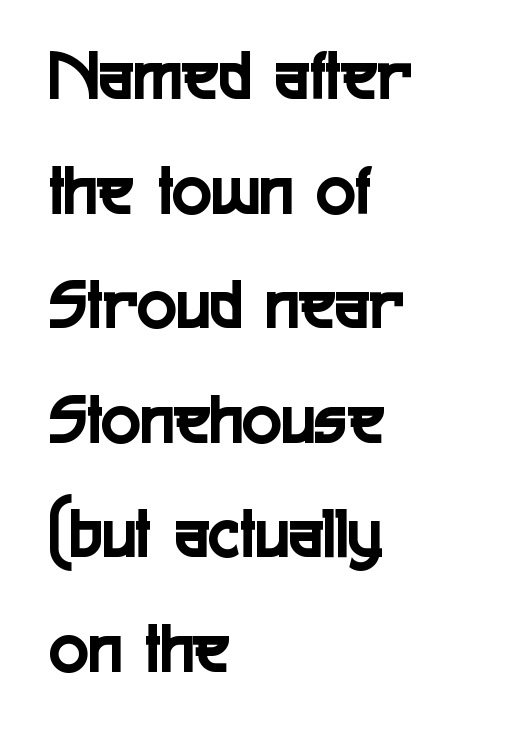
{"serif": "no", "italic": "no", "width": "condensed", "x_height": "medium", "monospaced": "no", "underline": "no", "align": "left", "line_spacing": "normal", "line_spacing_ratio": 1.57, "letter_spacing": "normal", "letter_spacing_em": 0.0, "glyph_px": 73}
